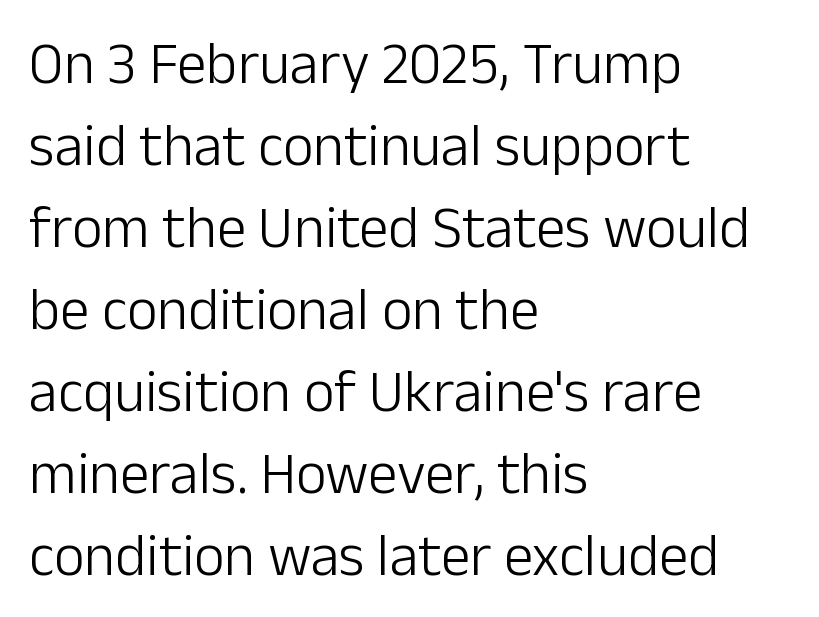
Q: Is the text bold? A: No.
Q: Is the text italic (slanted)? A: No, it is upright.
Q: Is the typeface a serif or a sans-serif typeface? A: Sans-serif.
Q: Is the text underlined? A: No.
Q: How is the paragraph aligned? A: Left-aligned.
Q: Is the spacing between letters normal or unusually wide? A: Normal.
Q: Is the spacing between lines tight, normal or loose? A: Normal.
Q: Width (condensed, normal, or wide)? A: Normal.
Q: Stroke contrast? A: Low.
Q: x-height? A: Medium.
Q: Monospaced? A: No.
